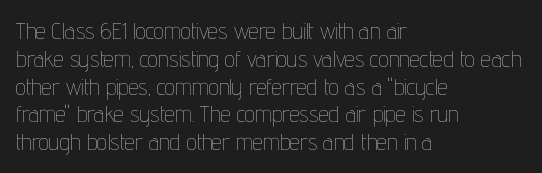
Italic: no, the glyphs are upright roman. Typeset ragged right — the left edge is the straight one. The gaps between neighbouring characters are ordinary and unremarkable. No letter is thick-stroked: the sample isn't bold. Lines of text with bare space underneath.
